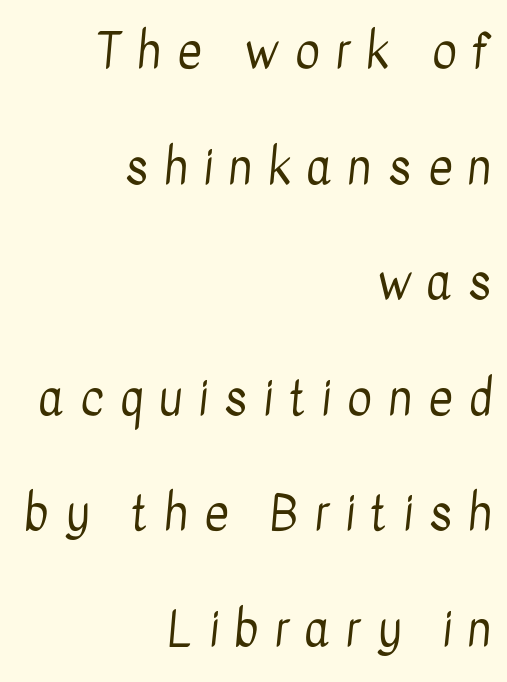
{"serif": "no", "bold": "no", "weight": "regular", "width": "condensed", "stroke_contrast": "low", "x_height": "medium", "monospaced": "no", "underline": "no", "align": "right", "line_spacing": "loose", "line_spacing_ratio": 2.46, "letter_spacing": "wide", "letter_spacing_em": 0.34, "glyph_px": 47}
